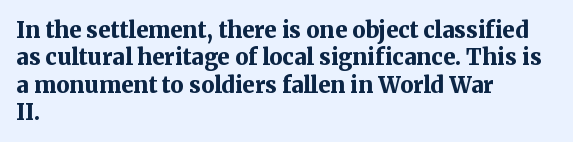
{"italic": "no", "bold": "yes", "underline": "no", "align": "left", "line_spacing_ratio": 1.24, "letter_spacing": "normal", "letter_spacing_em": 0.0, "glyph_px": 22}
